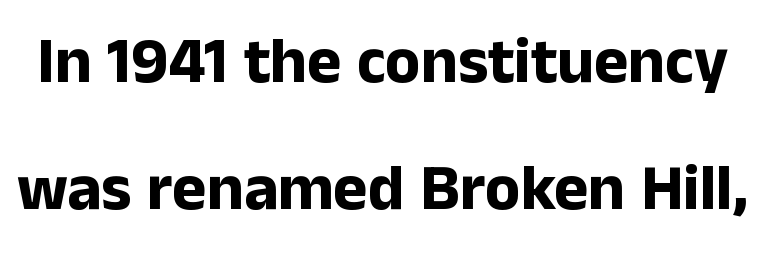
Q: Is the text bold? A: Yes.
Q: Is the text italic (slanted)? A: No, it is upright.
Q: Is the typeface a serif or a sans-serif typeface? A: Sans-serif.
Q: Is the text underlined? A: No.
Q: Is the spacing between letters normal or unusually wide? A: Normal.
Q: Is the spacing between lines tight, normal or loose? A: Loose.
Q: Width (condensed, normal, or wide)? A: Normal.
Q: Stroke contrast? A: Low.
Q: x-height? A: Medium.
Q: Monospaced? A: No.
